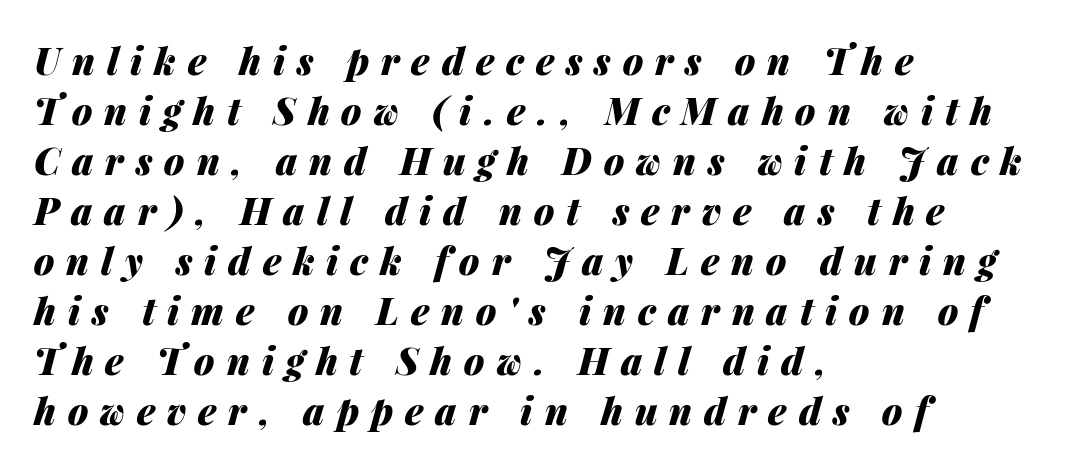
{"italic": "yes", "lean": "right", "slant_degrees": 14, "bold": "yes", "weight": "heavy", "width": "normal", "stroke_contrast": "medium", "x_height": "medium", "monospaced": "no", "underline": "no", "align": "left", "line_spacing": "normal", "line_spacing_ratio": 1.35, "letter_spacing": "wide", "letter_spacing_em": 0.32, "glyph_px": 37}
